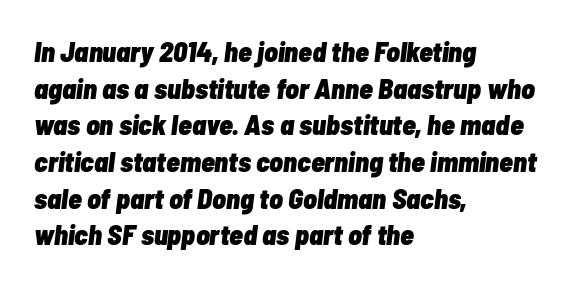
Typesetter's note: full bold, strokes at maximum text heaviness. The text block is weighted toward the left margin, trailing off unevenly rightward. The passage shown leans; its letterforms are oblique. The specimen omits any rule beneath the text block's lines.
